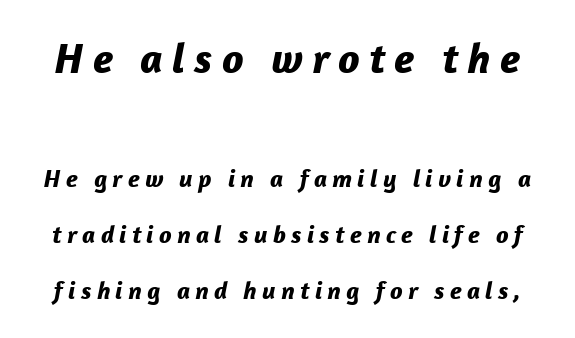
It's the slanting kind of type. Reading top to bottom, the characters get smaller at the block break. Is there much room between lines? Yes — plenty of vertical air separates them. Each word looks stretched out because of the extra space between its letters. Proportional: the letters do not fall into vertical columns.
